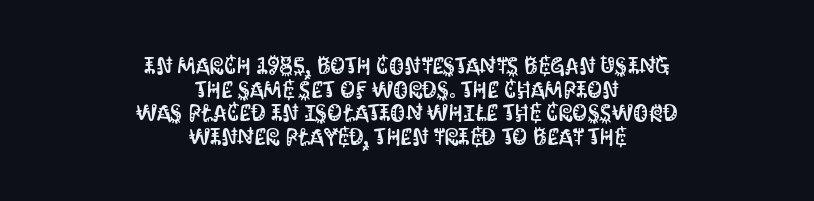
The paragraph shown floats in the horizontal middle. Quick note: underline off. Does the lettering tilt? It doesn't — this is upright. Inter-character spacing is left at the font's built-in metrics. In terms of leading, this rendering errs on the cramped side.
